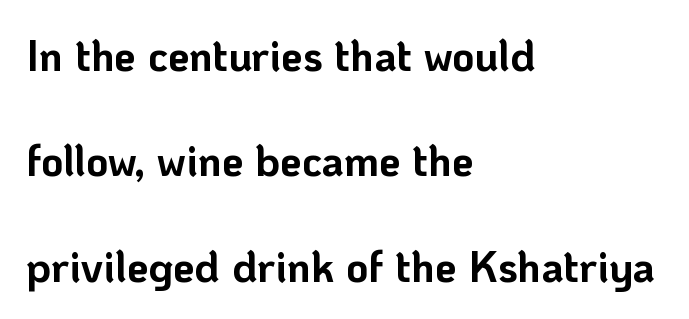
In terms of leading, this rendering errs on the spacious side. The font's upright variant was chosen for this text. The glyphs in this specimen are sans serif. There is no visible air inserted between adjacent glyphs. The lines in this sample share a left origin and differ only in where they stop.
